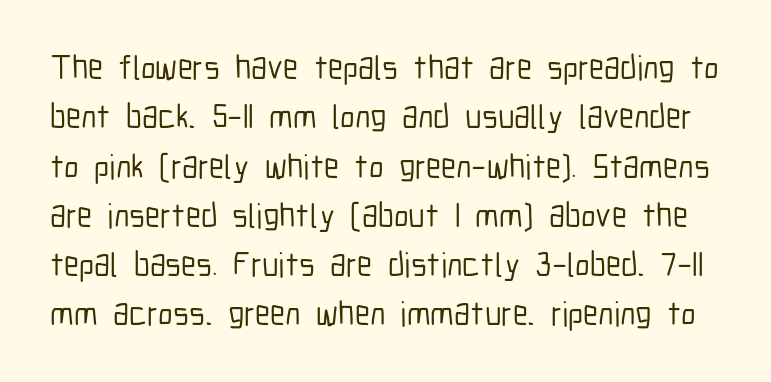
Q: Is the text italic (slanted)? A: No, it is upright.
Q: Is the typeface a serif or a sans-serif typeface? A: Sans-serif.
Q: Is the text underlined? A: No.
Q: Is the spacing between letters normal or unusually wide? A: Normal.
Q: Is the spacing between lines tight, normal or loose? A: Normal.
Q: Width (condensed, normal, or wide)? A: Condensed.
Q: Stroke contrast? A: Low.
Q: x-height? A: Medium.
Q: Monospaced? A: No.
